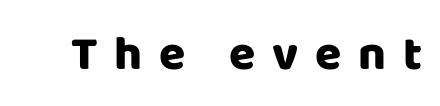
{"serif": "no", "italic": "no", "bold": "yes", "weight": "heavy", "width": "normal", "stroke_contrast": "low", "x_height": "large", "monospaced": "no", "underline": "no", "letter_spacing": "wide", "letter_spacing_em": 0.35, "glyph_px": 48}
